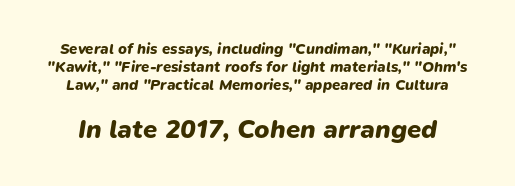
{"italic": "yes", "lean": "right", "slant_degrees": 9, "bold": "yes", "underline": "no", "line_spacing_ratio": 1.19, "letter_spacing": "normal", "letter_spacing_em": 0.0, "larger_block": "second", "size_ratio": 1.73, "glyph_px": 26}
